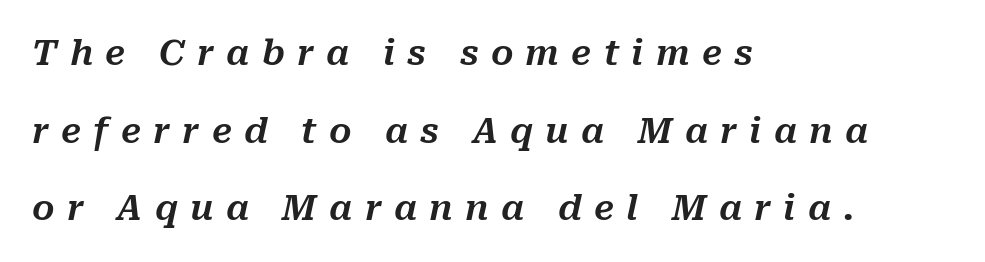
Q: Is the text italic (slanted)? A: Yes, it leans right by about 10 degrees.
Q: Is the text underlined? A: No.
Q: How is the paragraph aligned? A: Left-aligned.
Q: Is the spacing between letters normal or unusually wide? A: Unusually wide.
Q: Is the spacing between lines tight, normal or loose? A: Loose.
Q: Width (condensed, normal, or wide)? A: Normal.
Q: Stroke contrast? A: Medium.
Q: x-height? A: Medium.
Q: Monospaced? A: No.
